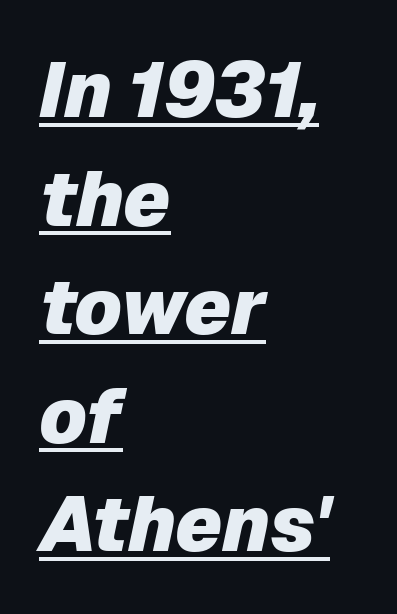
The ragged edge is on the right, which tells us the setting is flush left. Baseline-to-baseline distance is the conventional proportion of letter height. An italicized treatment has been applied to the whole sample. Each glyph is drawn with heavy, bold strokes. Observe the ordinary spacing: letters are neighbours, not strangers.
